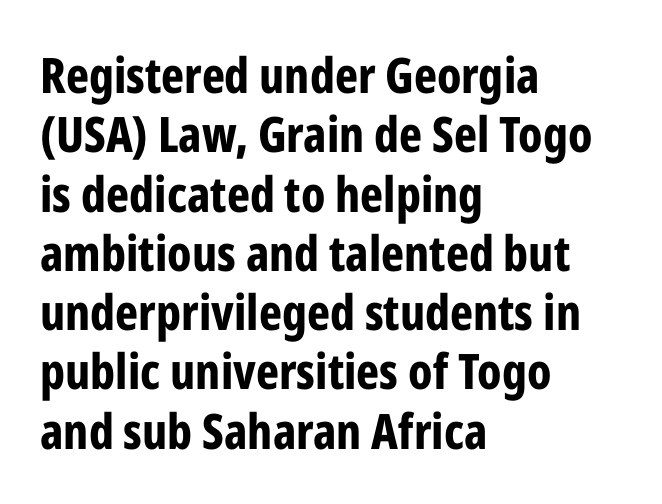
No word sits above an underline. Nothing unusual about the tracking: characters are spaced as the font intends. You can tell from the bare stems that sans-serif type was used. Character widths vary here, with narrow letters taking less room than wide ones. These lines stack with their left ends in a neat column. It's the straight-up-and-down kind of type.
